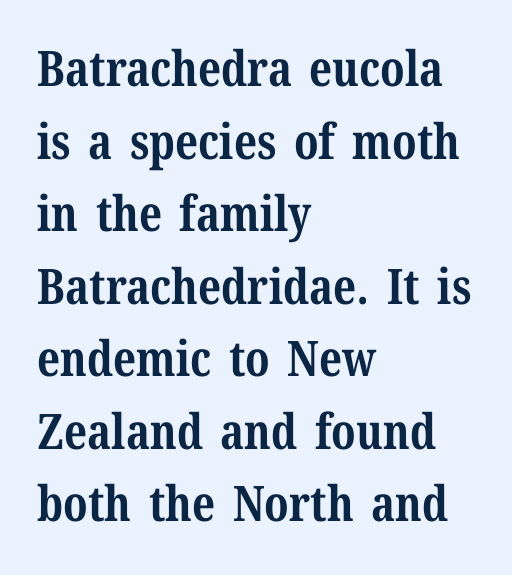
{"serif": "yes", "italic": "no", "bold": "yes", "weight": "bold", "width": "normal", "stroke_contrast": "medium", "x_height": "medium", "monospaced": "no", "underline": "no", "align": "left", "line_spacing": "normal", "line_spacing_ratio": 1.48, "letter_spacing": "normal", "letter_spacing_em": 0.0, "glyph_px": 49}
